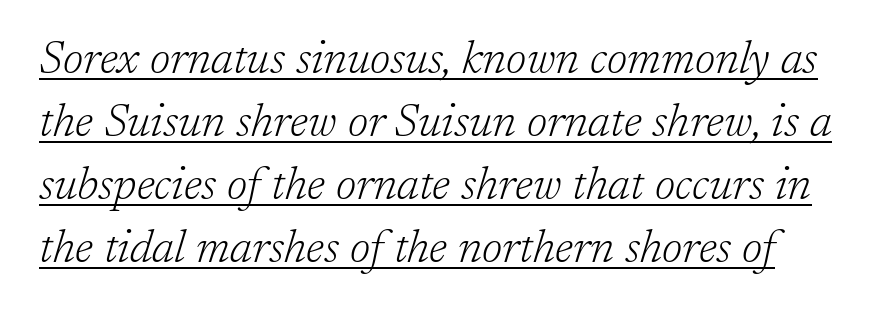
Regular leading. Compared with typical body copy, the letter spacing here is the same. Stroke mass is kept to a normal reading level or below. Spacing verdict: proportional, widths tailored to each character.
